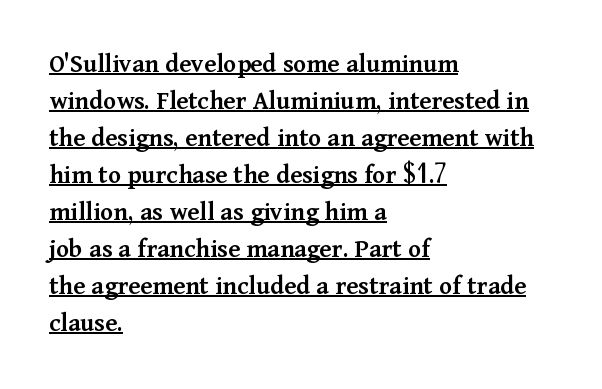
Q: Is the text bold? A: Semi-bold.
Q: Is the text italic (slanted)? A: No, it is upright.
Q: Is the text underlined? A: Yes.
Q: How is the paragraph aligned? A: Left-aligned.
Q: Is the spacing between letters normal or unusually wide? A: Normal.
Q: Is the spacing between lines tight, normal or loose? A: Normal.
